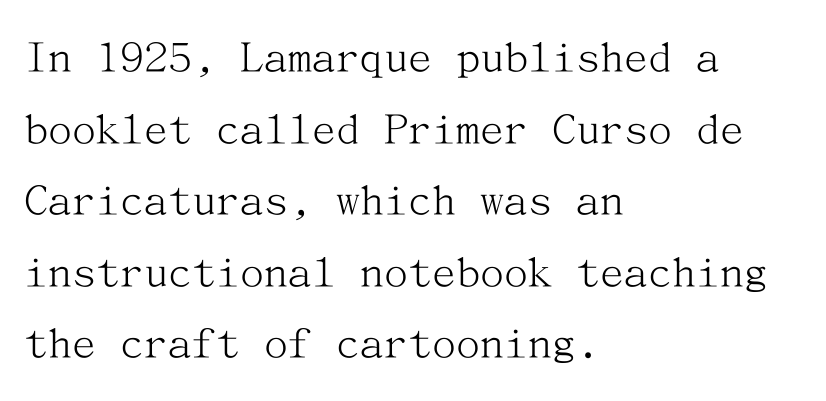
Q: Is the text bold? A: No.
Q: Is the text italic (slanted)? A: No, it is upright.
Q: Is the typeface a serif or a sans-serif typeface? A: Serif.
Q: Is the text underlined? A: No.
Q: How is the paragraph aligned? A: Left-aligned.
Q: Is the spacing between letters normal or unusually wide? A: Normal.
Q: Is the spacing between lines tight, normal or loose? A: Normal.
Q: Width (condensed, normal, or wide)? A: Normal.
Q: Stroke contrast? A: Medium.
Q: x-height? A: Medium.
